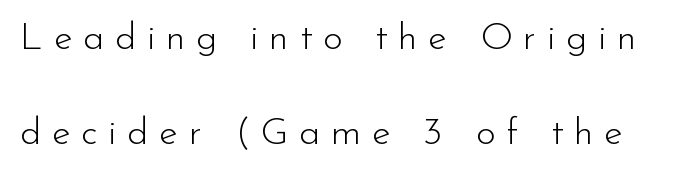
Q: Is the text bold? A: No.
Q: Is the text italic (slanted)? A: No, it is upright.
Q: Is the typeface a serif or a sans-serif typeface? A: Sans-serif.
Q: Is the text underlined? A: No.
Q: Is the spacing between letters normal or unusually wide? A: Unusually wide.
Q: Is the spacing between lines tight, normal or loose? A: Loose.
Q: Width (condensed, normal, or wide)? A: Normal.
Q: Stroke contrast? A: Low.
Q: x-height? A: Small.
Q: Monospaced? A: No.
